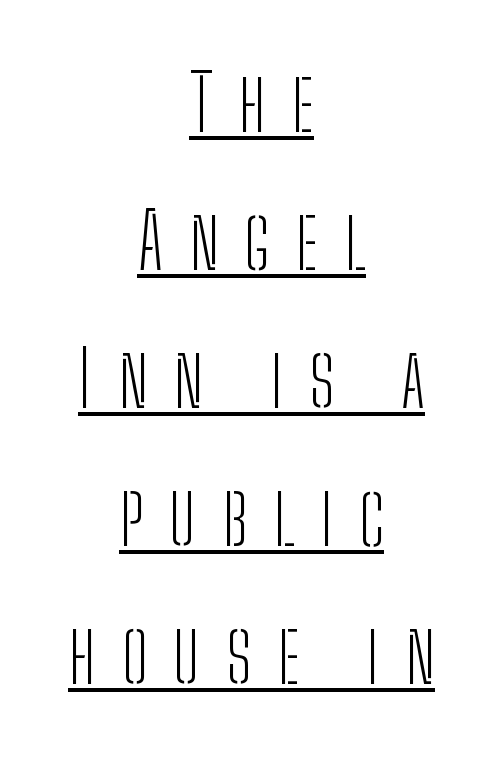
The image shows 78 px light, condensed sans-serif type, upright; set centered, line spacing 1.77x, unusually wide letter spacing (+0.33 em), underlined; low stroke contrast and a medium x-height.
